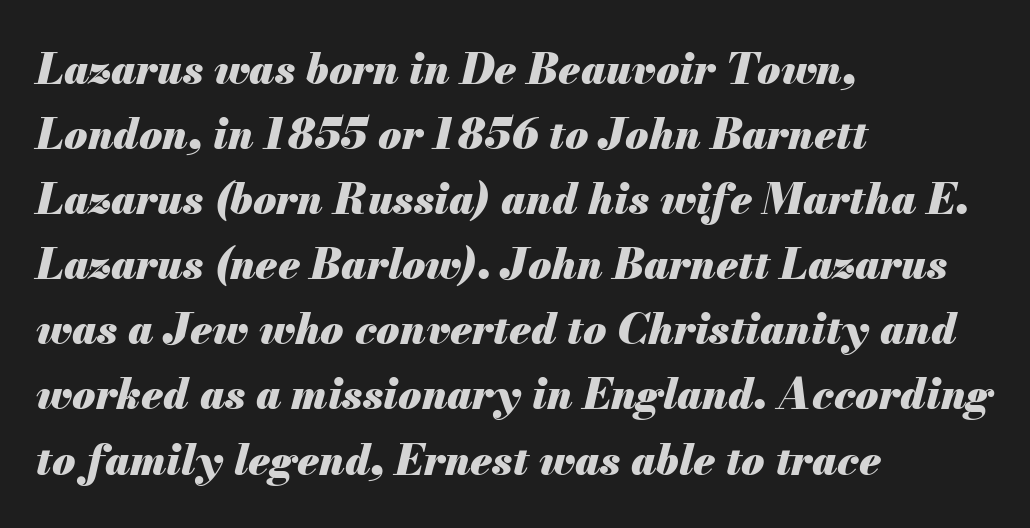
{"italic": "yes", "lean": "right", "slant_degrees": 13, "bold": "yes", "weight": "heavy", "width": "normal", "stroke_contrast": "medium", "x_height": "small", "monospaced": "no", "underline": "no", "align": "left", "line_spacing": "normal", "line_spacing_ratio": 1.55, "letter_spacing": "normal", "letter_spacing_em": 0.0, "glyph_px": 42}
